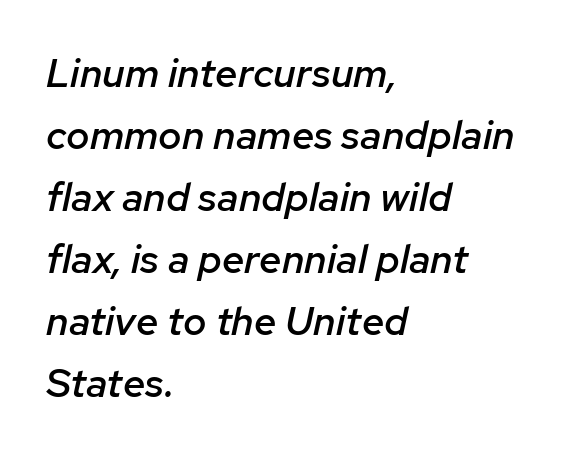
Q: Is the text bold? A: Semi-bold.
Q: Is the text italic (slanted)? A: Yes, it leans right by about 12 degrees.
Q: Is the text underlined? A: No.
Q: How is the paragraph aligned? A: Left-aligned.
Q: Is the spacing between letters normal or unusually wide? A: Normal.
Q: Is the spacing between lines tight, normal or loose? A: Normal.
Q: Width (condensed, normal, or wide)? A: Normal.
Q: Stroke contrast? A: Low.
Q: x-height? A: Medium.
Q: Monospaced? A: No.
